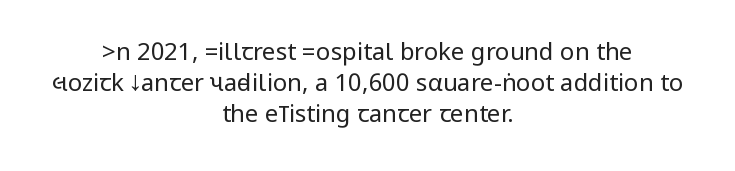
Q: Is the text bold? A: No.
Q: Is the text italic (slanted)? A: No, it is upright.
Q: Is the text underlined? A: No.
Q: How is the paragraph aligned? A: Centered.
Q: Is the spacing between letters normal or unusually wide? A: Normal.
Q: Is the spacing between lines tight, normal or loose? A: Normal.
